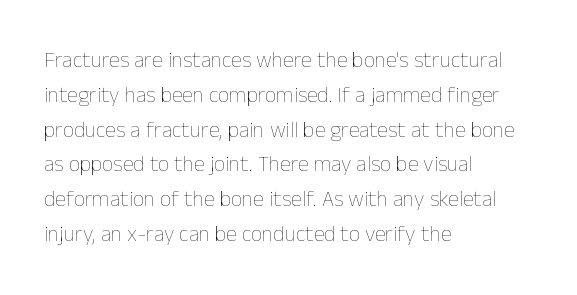
Q: Is the text bold? A: No.
Q: Is the text italic (slanted)? A: No, it is upright.
Q: Is the text underlined? A: No.
Q: How is the paragraph aligned? A: Left-aligned.
Q: Is the spacing between letters normal or unusually wide? A: Normal.
Q: Is the spacing between lines tight, normal or loose? A: Normal.
